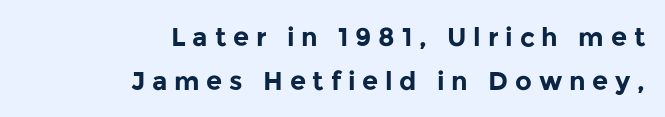
{"italic": "no", "bold": "yes", "underline": "no", "align": "right", "line_spacing": "normal", "line_spacing_ratio": 1.69, "letter_spacing": "wide", "letter_spacing_em": 0.26, "glyph_px": 26}
